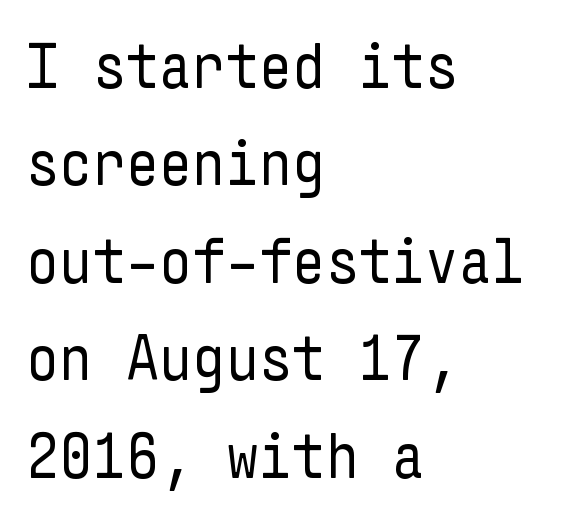
Q: Is the text bold? A: No.
Q: Is the text italic (slanted)? A: No, it is upright.
Q: Is the typeface a serif or a sans-serif typeface? A: Sans-serif.
Q: Is the text underlined? A: No.
Q: How is the paragraph aligned? A: Left-aligned.
Q: Is the spacing between letters normal or unusually wide? A: Normal.
Q: Is the spacing between lines tight, normal or loose? A: Normal.
Q: Width (condensed, normal, or wide)? A: Condensed.
Q: Stroke contrast? A: Low.
Q: x-height? A: Medium.
